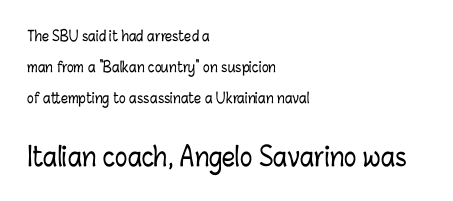
Q: Is the text italic (slanted)? A: No, it is upright.
Q: Is the text underlined? A: No.
Q: How is the paragraph aligned? A: Left-aligned.
Q: Is the spacing between letters normal or unusually wide? A: Normal.
Q: Is the spacing between lines tight, normal or loose? A: Loose.
Q: Which block of text is set in a larger size, the first (top) or the second (bottom)? A: The second (bottom) one.
